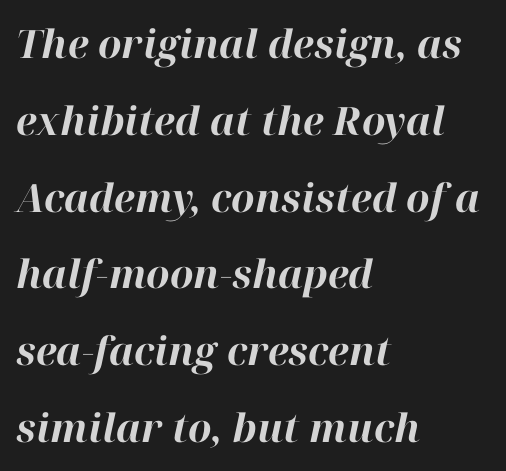
{"italic": "yes", "lean": "right", "slant_degrees": 12, "bold": "yes", "weight": "bold", "width": "normal", "stroke_contrast": "high", "x_height": "medium", "monospaced": "no", "underline": "no", "align": "left", "line_spacing": "loose", "line_spacing_ratio": 1.97, "letter_spacing": "normal", "letter_spacing_em": 0.0, "glyph_px": 39}
